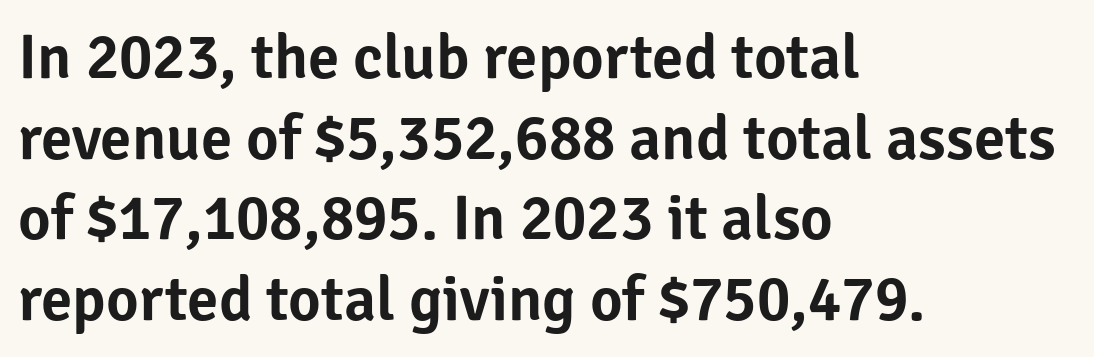
The image shows 63 px sans-serif type, upright; set left-aligned, normal line spacing (1.28x), normal letter spacing, not underlined; low stroke contrast and a medium x-height.
